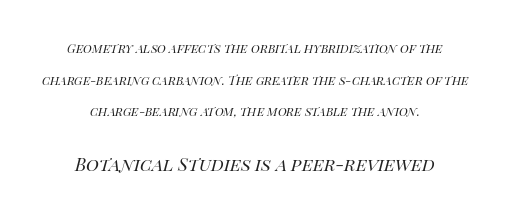
The image shows 22 px text type, italic (leaning right); set centered, loose line spacing (2.11x), normal letter spacing, not underlined; the second (bottom) block is 1.47x larger.
